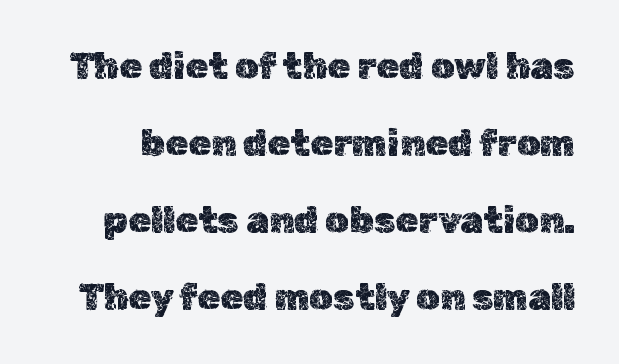
Q: Is the text italic (slanted)? A: No, it is upright.
Q: Is the text underlined? A: No.
Q: Is the spacing between letters normal or unusually wide? A: Normal.
Q: Is the spacing between lines tight, normal or loose? A: Loose.
Q: Width (condensed, normal, or wide)? A: Normal.
Q: x-height? A: Medium.
Q: Monospaced? A: No.
